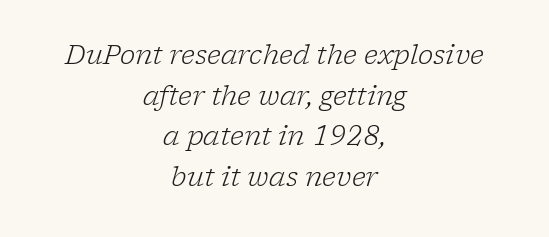
The space beneath each line is pristine and unruled. This is oblique type, the kind used for emphasis or titles. Is there much room between lines? A standard amount, neither cramped nor airy. The line texture is even and compact thanks to regular tracking. Unbolded letterforms with no extra heft. The passage is arranged like a title page — every line centered.
